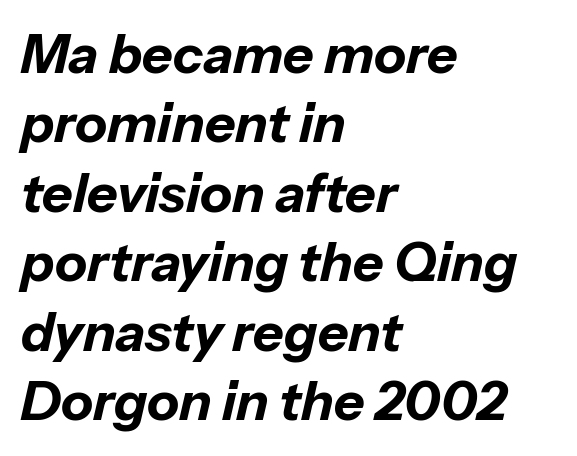
Q: Is the text bold? A: Yes.
Q: Is the text italic (slanted)? A: Yes, it leans right by about 13 degrees.
Q: Is the text underlined? A: No.
Q: How is the paragraph aligned? A: Left-aligned.
Q: Is the spacing between letters normal or unusually wide? A: Normal.
Q: Is the spacing between lines tight, normal or loose? A: Normal.
Q: Width (condensed, normal, or wide)? A: Normal.
Q: Stroke contrast? A: Low.
Q: x-height? A: Medium.
Q: Monospaced? A: No.
